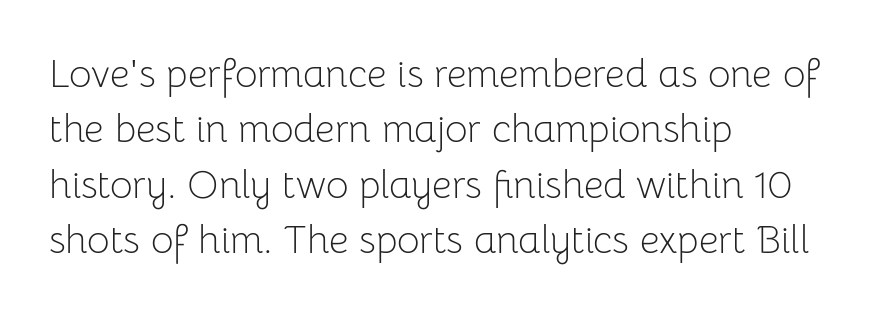
Q: Is the text bold? A: No.
Q: Is the text italic (slanted)? A: No, it is upright.
Q: Is the typeface a serif or a sans-serif typeface? A: Sans-serif.
Q: Is the text underlined? A: No.
Q: How is the paragraph aligned? A: Left-aligned.
Q: Is the spacing between letters normal or unusually wide? A: Normal.
Q: Is the spacing between lines tight, normal or loose? A: Normal.
Q: Width (condensed, normal, or wide)? A: Normal.
Q: Stroke contrast? A: Low.
Q: x-height? A: Medium.
Q: Monospaced? A: No.
